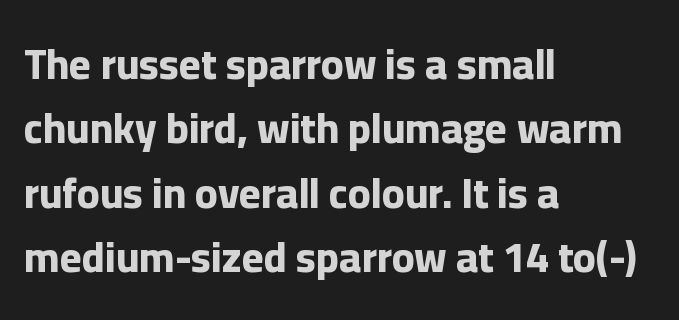
Q: Is the text bold? A: Yes.
Q: Is the text italic (slanted)? A: No, it is upright.
Q: Is the typeface a serif or a sans-serif typeface? A: Sans-serif.
Q: Is the text underlined? A: No.
Q: How is the paragraph aligned? A: Left-aligned.
Q: Is the spacing between letters normal or unusually wide? A: Normal.
Q: Is the spacing between lines tight, normal or loose? A: Normal.
Q: Width (condensed, normal, or wide)? A: Normal.
Q: Stroke contrast? A: Low.
Q: x-height? A: Medium.
Q: Monospaced? A: No.
